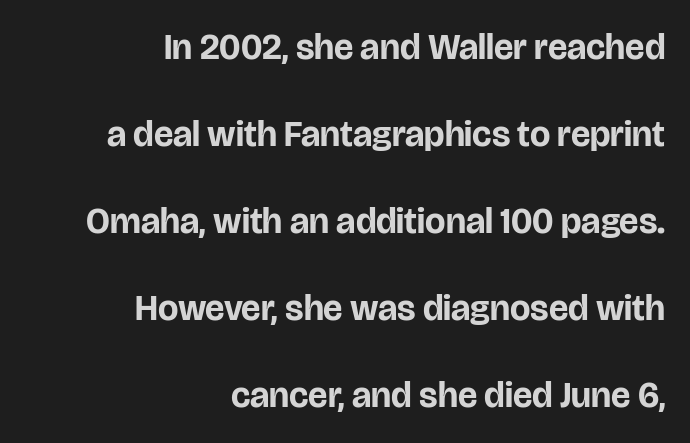
{"serif": "no", "italic": "no", "bold": "yes", "weight": "bold", "width": "normal", "stroke_contrast": "low", "x_height": "large", "monospaced": "no", "underline": "no", "align": "right", "line_spacing": "loose", "line_spacing_ratio": 2.42, "letter_spacing": "normal", "letter_spacing_em": 0.0, "glyph_px": 36}
